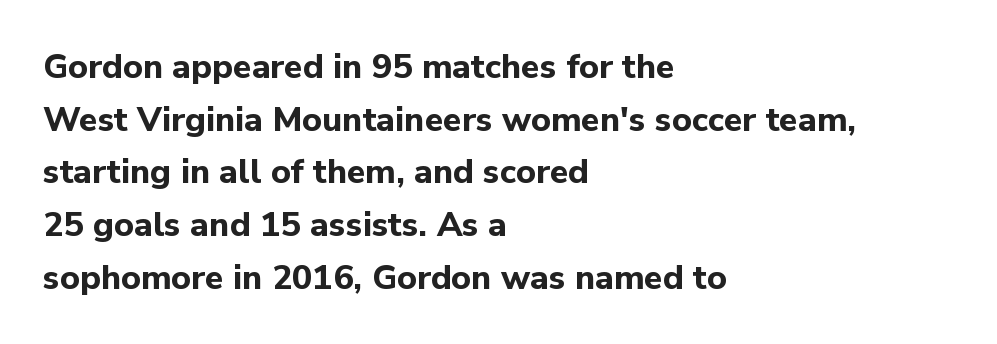
Vertical spacing — default. Inter-character spacing is left at the font's built-in metrics. Has an underline been added? It has not. Note the varied advance widths — an 'i' is clearly narrower than an 'm'. Does the weight exceed regular? Yes, all the way to bold. In terms of letterform style, serifs are entirely absent.
